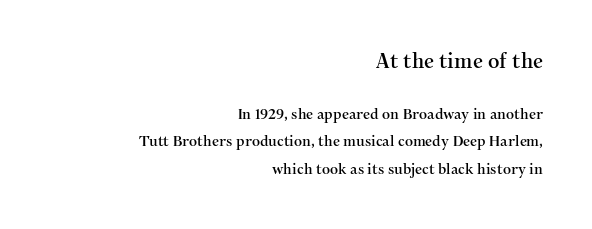
Q: Is the text italic (slanted)? A: No, it is upright.
Q: Is the text underlined? A: No.
Q: How is the paragraph aligned? A: Right-aligned.
Q: Is the spacing between letters normal or unusually wide? A: Normal.
Q: Is the spacing between lines tight, normal or loose? A: Loose.
Q: Which block of text is set in a larger size, the first (top) or the second (bottom)? A: The first (top) one.
